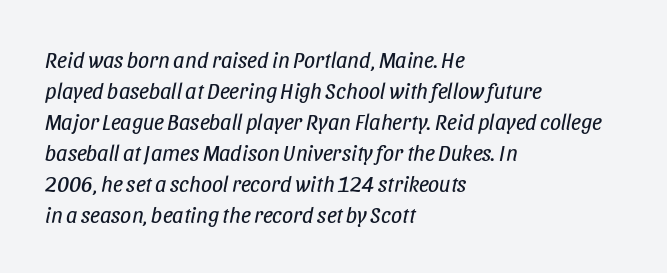
{"italic": "yes", "lean": "right", "slant_degrees": 11, "bold": "no", "underline": "no", "align": "left", "line_spacing": "normal", "line_spacing_ratio": 1.41, "letter_spacing": "normal", "letter_spacing_em": 0.0, "glyph_px": 22}
